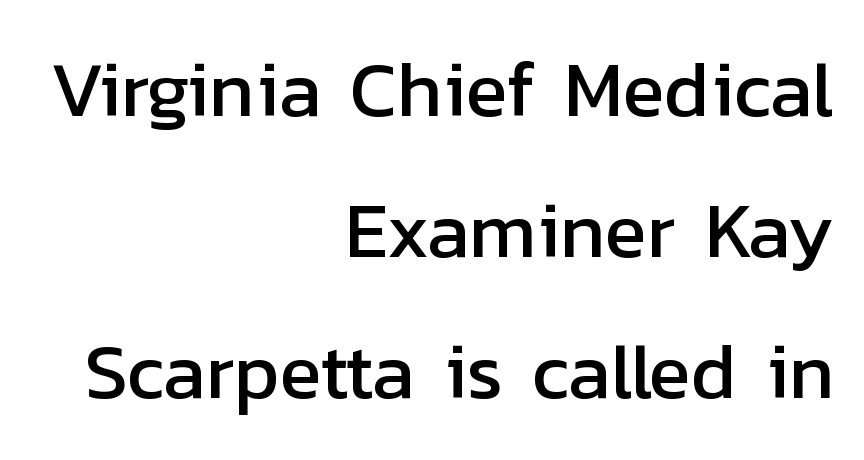
Q: Is the text italic (slanted)? A: No, it is upright.
Q: Is the typeface a serif or a sans-serif typeface? A: Sans-serif.
Q: Is the text underlined? A: No.
Q: How is the paragraph aligned? A: Right-aligned.
Q: Is the spacing between letters normal or unusually wide? A: Normal.
Q: Width (condensed, normal, or wide)? A: Normal.
Q: Stroke contrast? A: Low.
Q: x-height? A: Medium.
Q: Monospaced? A: No.
